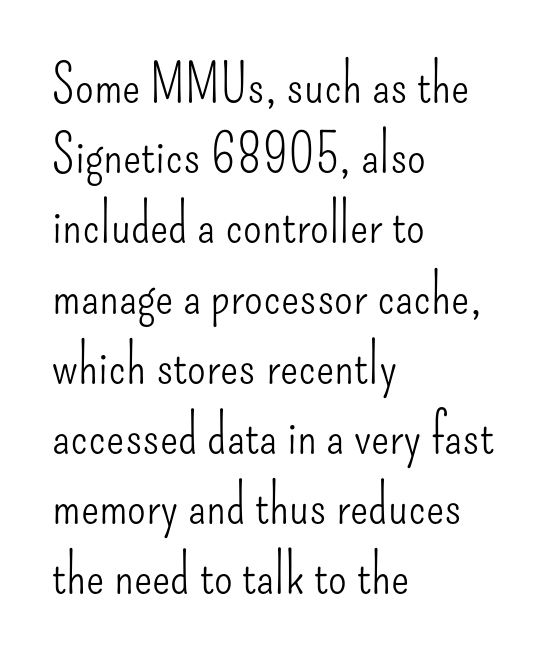
Weight: regular or lighter. Are there feet on the stems? There aren't — it's a sans. Do the characters align in a grid? No, the font is proportional. Type without underlining.
